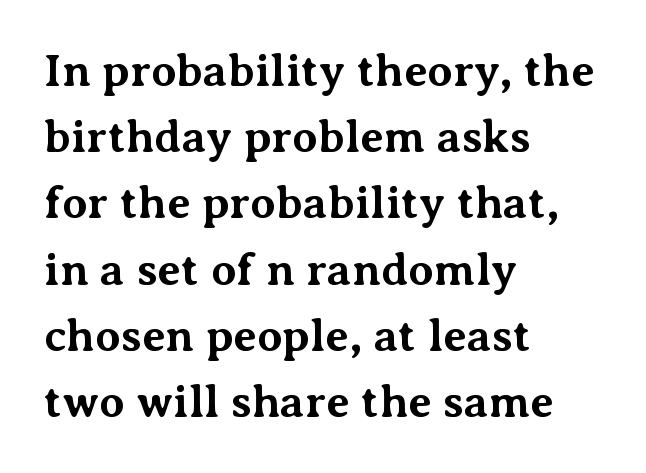
The image shows 46 px bold serif type, upright; set left-aligned, normal line spacing (1.44x), normal letter spacing, not underlined; medium stroke contrast and a medium x-height.
